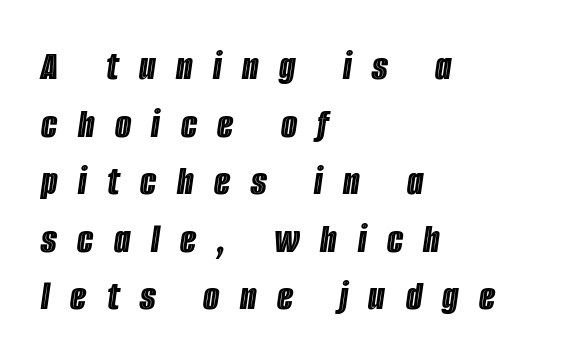
The image shows 42 px condensed type, italic (leaning right); set left-aligned, normal line spacing (1.37x), unusually wide letter spacing (+0.49 em), not underlined; a large x-height.
